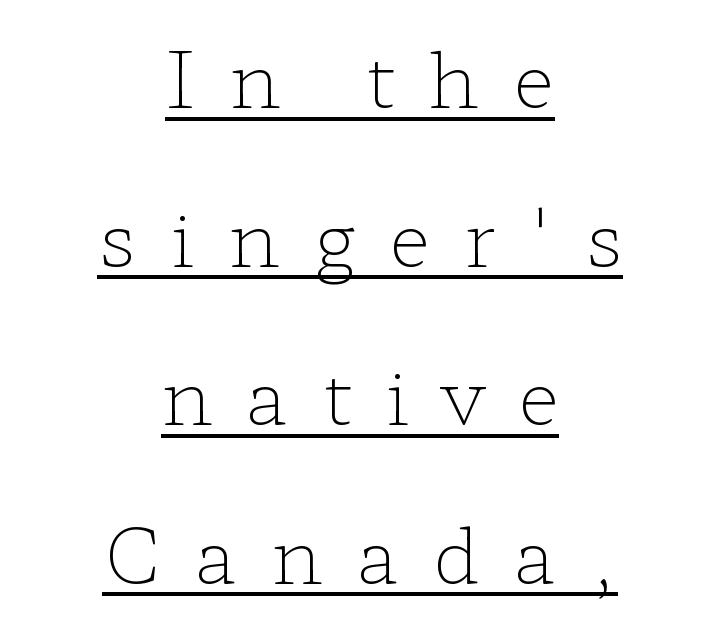
The type family on display is of the serif kind. Short and long lines alike share a common midpoint. This reads as an unemphasized weight, regular at the heaviest. Tracking here is generous; glyphs stand well apart from one another. This rendering features underlined lettering. The passage shown is typed in a proportional face where columns would drift.
